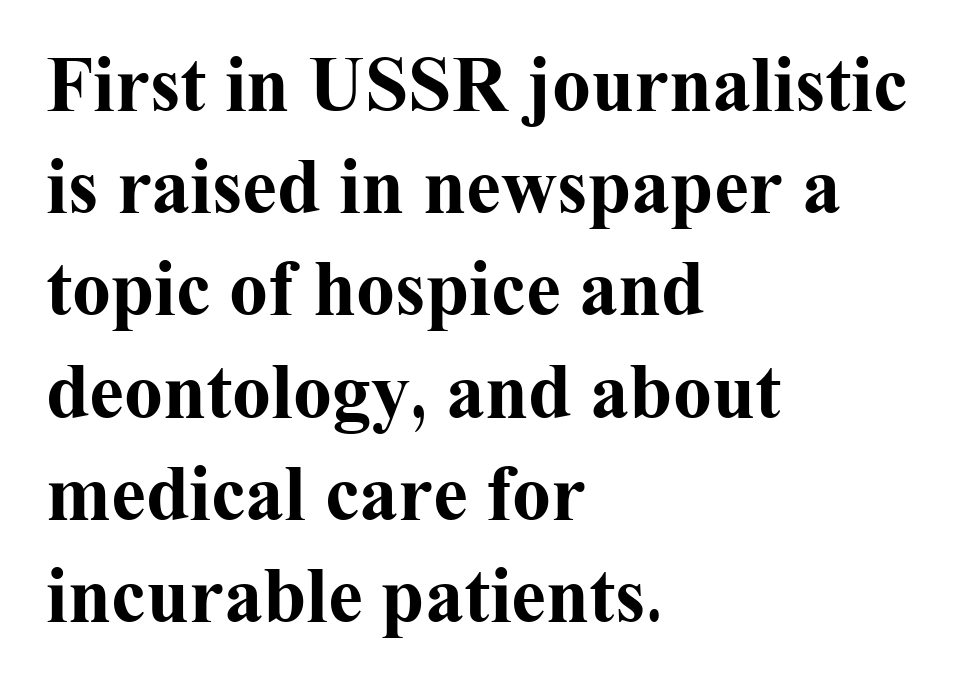
The typeface chosen for these lines features serifs. The glyphs are unaccompanied by any horizontal stroke below them. Quick note: interline space is typical. The face used here is rendered with its standard letterfit. The passage shown is typed in a proportional face where columns would drift. This sample uses an upright cut, with every glyph sitting square on the baseline.
